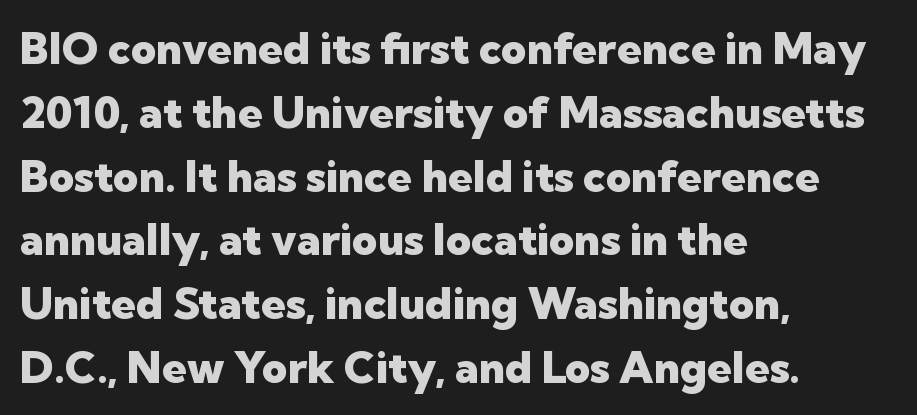
This is the regular roman posture of the typeface. Do the characters align in a grid? No, the font is proportional. Reading down the column, the eye jumps a familiar distance to each next line. Is this a sans? Yes — the strokes have no serifs. Casual observation: everything's shoved over to the left. Just letters on the line, the space beneath them empty.
